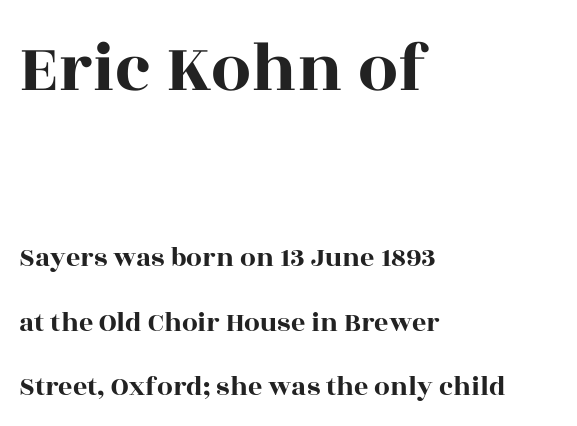
Q: Is the text italic (slanted)? A: No, it is upright.
Q: Is the typeface a serif or a sans-serif typeface? A: Serif.
Q: Is the text underlined? A: No.
Q: How is the paragraph aligned? A: Left-aligned.
Q: Is the spacing between letters normal or unusually wide? A: Normal.
Q: Is the spacing between lines tight, normal or loose? A: Loose.
Q: Which block of text is set in a larger size, the first (top) or the second (bottom)? A: The first (top) one.
Q: Width (condensed, normal, or wide)? A: Wide.
Q: x-height? A: Large.
Q: Monospaced? A: No.
